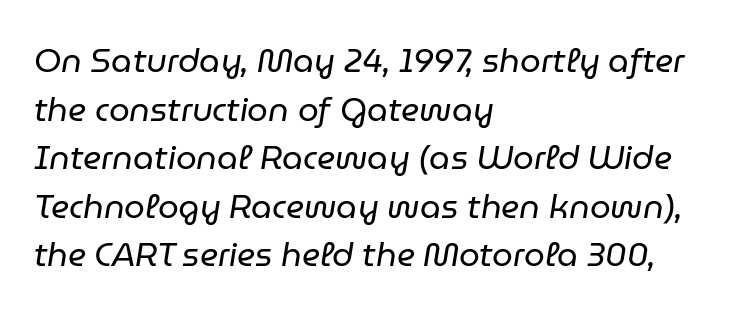
The image shows 33 px regular-weight type, italic (leaning right); set left-aligned, normal line spacing (1.47x), normal letter spacing, not underlined; low stroke contrast and a medium x-height.
